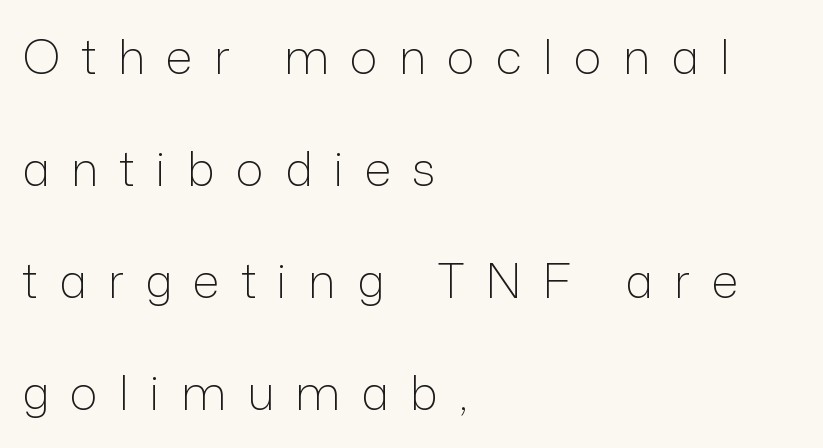
Q: Is the text bold? A: No.
Q: Is the text italic (slanted)? A: No, it is upright.
Q: Is the typeface a serif or a sans-serif typeface? A: Sans-serif.
Q: Is the text underlined? A: No.
Q: How is the paragraph aligned? A: Left-aligned.
Q: Is the spacing between letters normal or unusually wide? A: Unusually wide.
Q: Is the spacing between lines tight, normal or loose? A: Loose.
Q: Width (condensed, normal, or wide)? A: Normal.
Q: Stroke contrast? A: Low.
Q: x-height? A: Medium.
Q: Monospaced? A: No.
